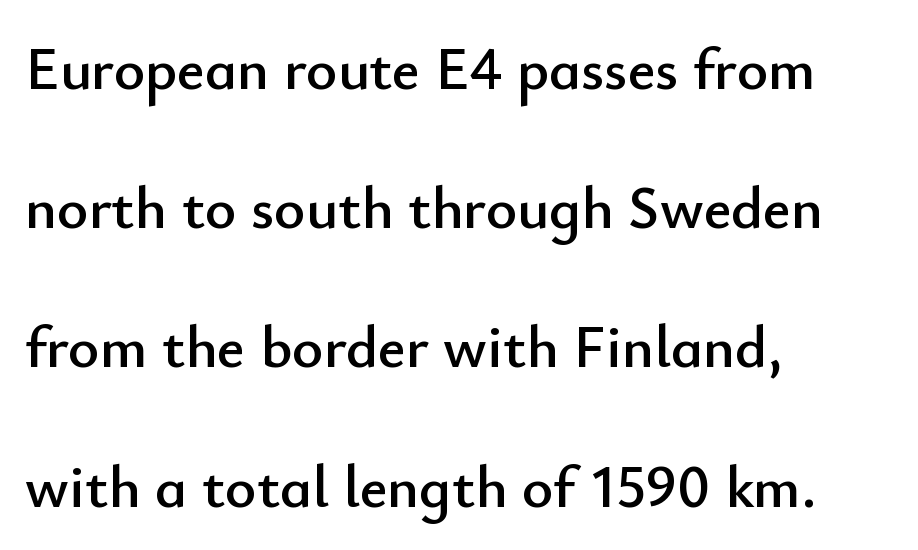
The image shows 60 px sans-serif type, upright; set left-aligned, loose line spacing (2.32x), normal letter spacing, not underlined; low stroke contrast and a small x-height.
